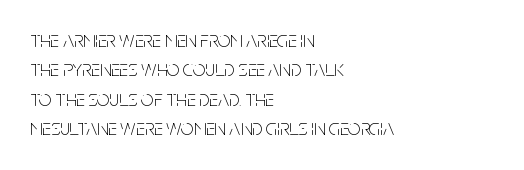
{"italic": "no", "bold": "no", "underline": "no", "align": "left", "line_spacing": "normal", "line_spacing_ratio": 1.34, "letter_spacing": "normal", "letter_spacing_em": 0.0, "glyph_px": 22}
